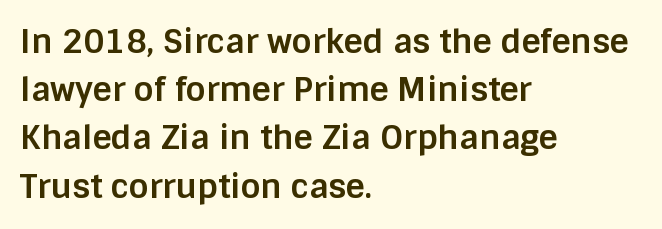
Q: Is the text bold? A: Yes.
Q: Is the text italic (slanted)? A: No, it is upright.
Q: Is the typeface a serif or a sans-serif typeface? A: Sans-serif.
Q: Is the text underlined? A: No.
Q: How is the paragraph aligned? A: Left-aligned.
Q: Is the spacing between letters normal or unusually wide? A: Normal.
Q: Is the spacing between lines tight, normal or loose? A: Normal.
Q: Width (condensed, normal, or wide)? A: Normal.
Q: Stroke contrast? A: Low.
Q: x-height? A: Large.
Q: Monospaced? A: No.
